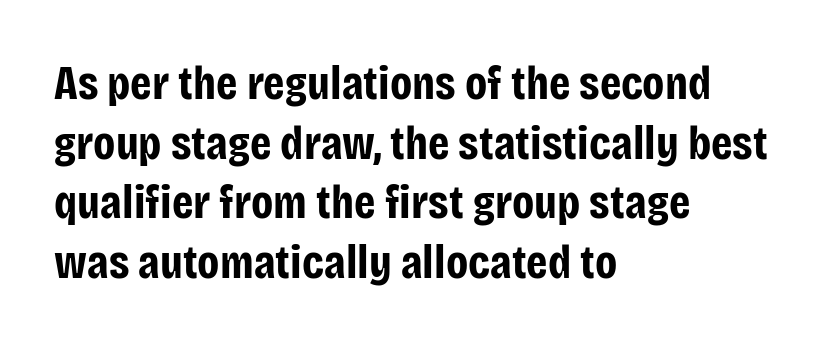
Q: Is the text bold? A: Yes.
Q: Is the text italic (slanted)? A: No, it is upright.
Q: Is the typeface a serif or a sans-serif typeface? A: Sans-serif.
Q: Is the text underlined? A: No.
Q: How is the paragraph aligned? A: Left-aligned.
Q: Is the spacing between letters normal or unusually wide? A: Normal.
Q: Width (condensed, normal, or wide)? A: Condensed.
Q: Stroke contrast? A: Low.
Q: x-height? A: Large.
Q: Monospaced? A: No.
